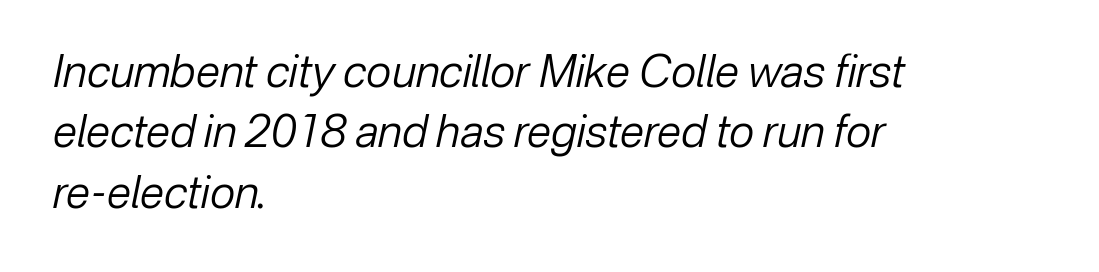
A clean baseline with only descenders dipping below it. The passage shown stacks its lines at a standard gap. A typesetter would call this zero additional tracking. Characters are canted at an angle relative to the baseline's perpendicular. This reads as an unemphasized weight, regular at the heaviest.
